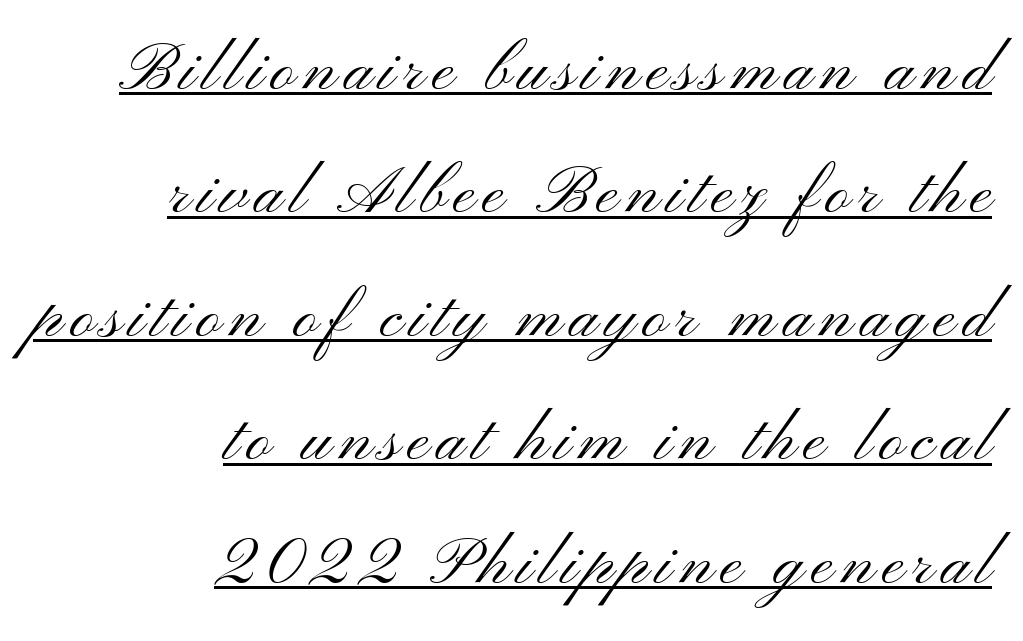
{"serif": "no", "bold": "no", "weight": "light", "width": "wide", "stroke_contrast": "medium", "x_height": "small", "monospaced": "no", "underline": "yes", "align": "right", "line_spacing_ratio": 1.87, "glyph_px": 66}
